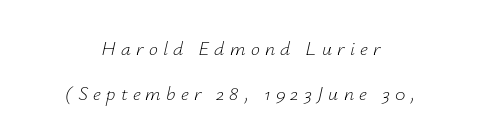
Q: Is the text bold? A: No.
Q: Is the text italic (slanted)? A: Yes, it leans right by about 12 degrees.
Q: Is the text underlined? A: No.
Q: How is the paragraph aligned? A: Centered.
Q: Is the spacing between letters normal or unusually wide? A: Unusually wide.
Q: Is the spacing between lines tight, normal or loose? A: Loose.
